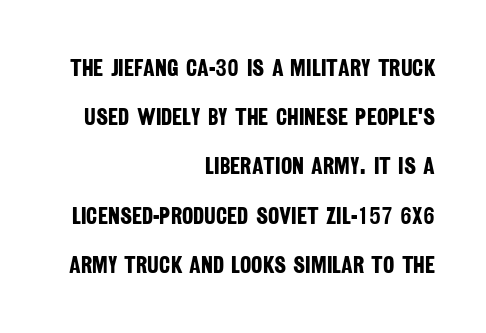
Q: Is the text bold? A: Yes.
Q: Is the text underlined? A: No.
Q: How is the paragraph aligned? A: Right-aligned.
Q: Is the spacing between letters normal or unusually wide? A: Normal.
Q: Is the spacing between lines tight, normal or loose? A: Loose.
